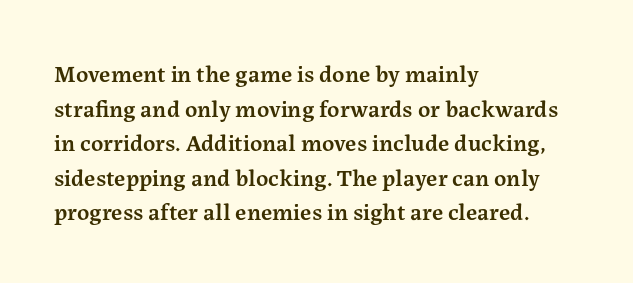
{"italic": "no", "bold": "semi", "underline": "no", "align": "left", "line_spacing": "normal", "line_spacing_ratio": 1.44, "letter_spacing": "normal", "letter_spacing_em": 0.0, "glyph_px": 24}
